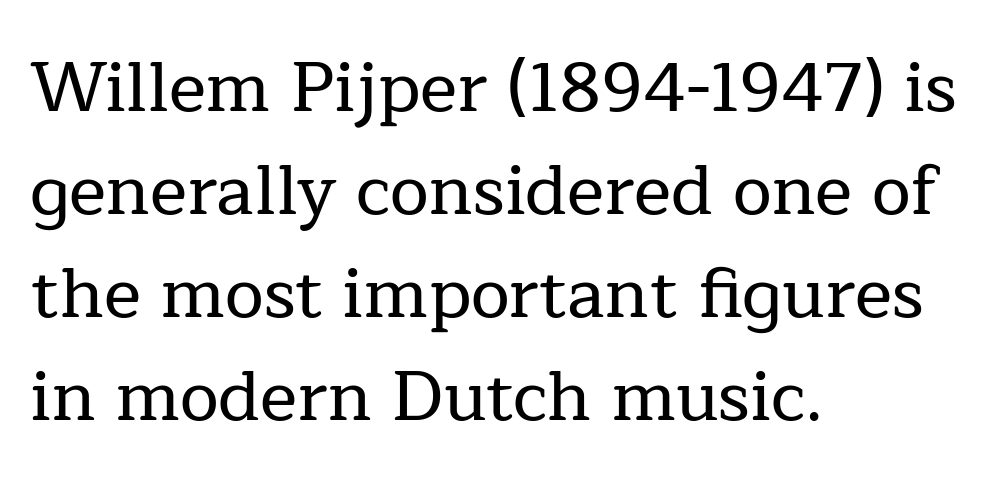
Q: Is the text italic (slanted)? A: No, it is upright.
Q: Is the typeface a serif or a sans-serif typeface? A: Serif.
Q: Is the text underlined? A: No.
Q: How is the paragraph aligned? A: Left-aligned.
Q: Is the spacing between letters normal or unusually wide? A: Normal.
Q: Is the spacing between lines tight, normal or loose? A: Normal.
Q: Width (condensed, normal, or wide)? A: Normal.
Q: Stroke contrast? A: Low.
Q: x-height? A: Medium.
Q: Monospaced? A: No.
